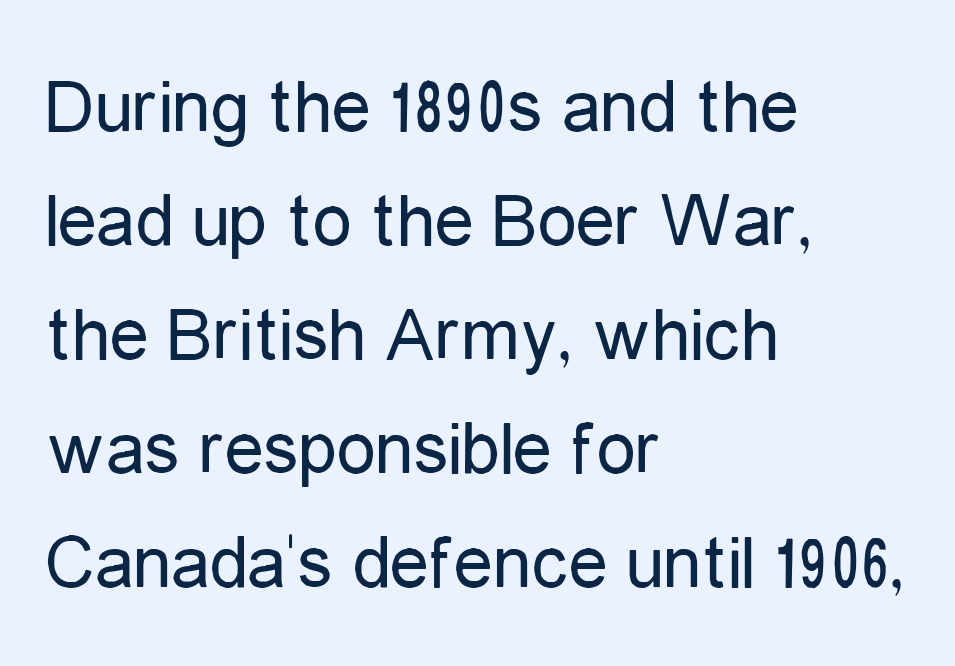
The image shows 78 px regular-weight, condensed sans-serif type, upright; set left-aligned, normal line spacing (1.46x), normal letter spacing, not underlined; low stroke contrast and a medium x-height.
